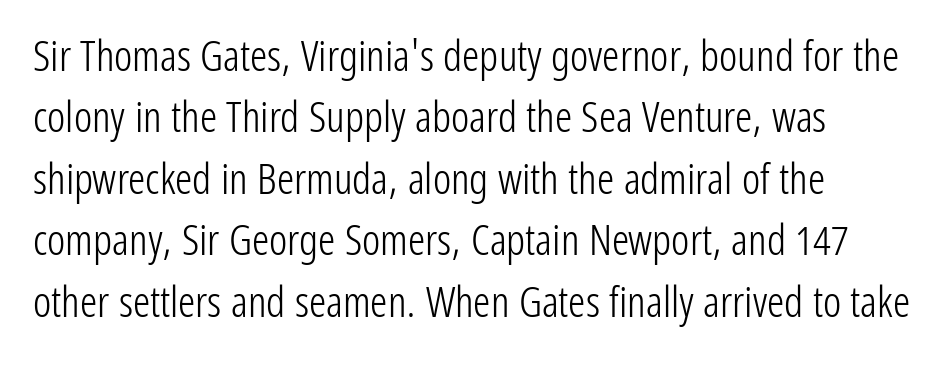
The type sits square on the baseline with zero lean. Interline gaps are of average width in this sample. Heft: none added — not bold. No word sits above an underline.
